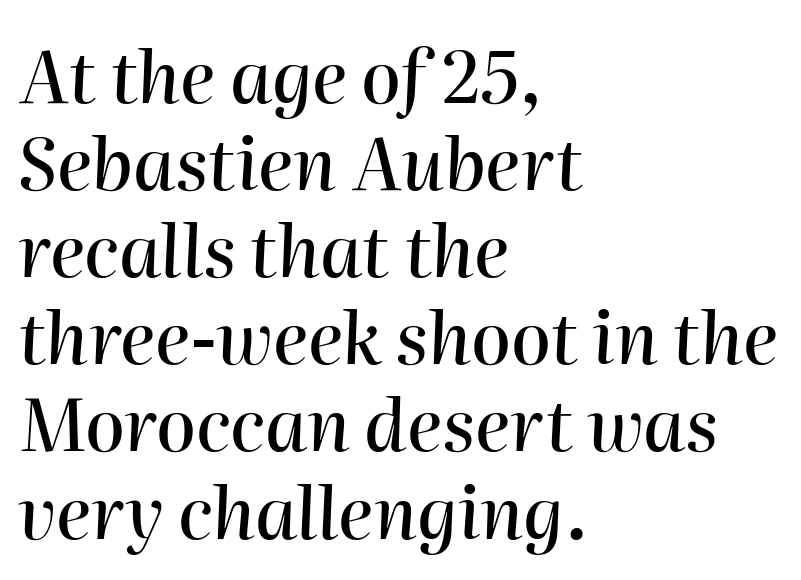
The image shows 72 px text type, italic (leaning right); set left-aligned, line spacing 1.21x, normal letter spacing, not underlined; high stroke contrast and a medium x-height.
